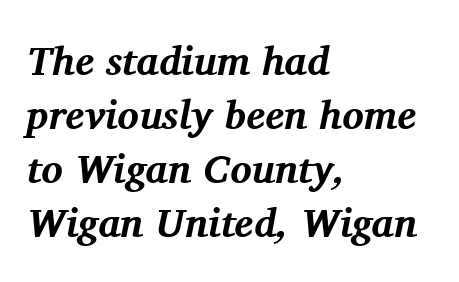
{"serif": "yes", "italic": "yes", "lean": "right", "slant_degrees": 11, "bold": "yes", "weight": "bold", "width": "normal", "stroke_contrast": "medium", "x_height": "medium", "monospaced": "no", "underline": "no", "align": "left", "line_spacing": "normal", "line_spacing_ratio": 1.35, "letter_spacing": "normal", "letter_spacing_em": 0.0, "glyph_px": 40}
